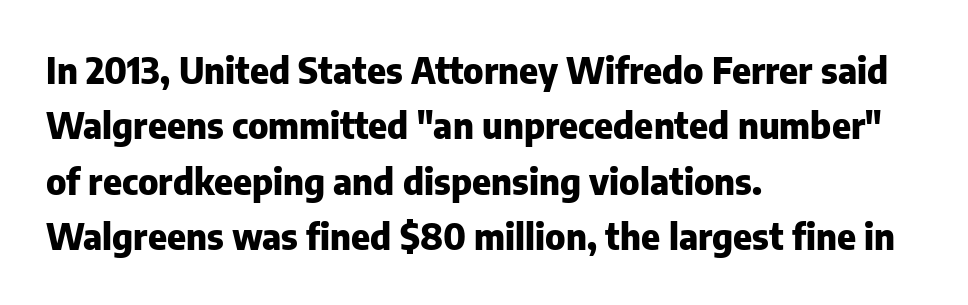
The line texture is even and compact thanks to regular tracking. In terms of weight, the rendering is a true, heavy bold. Short and long lines alike share a common starting point at left. Grotesque or geometric, the face here clearly has no serifs. The specimen omits any rule beneath the text block's lines.
